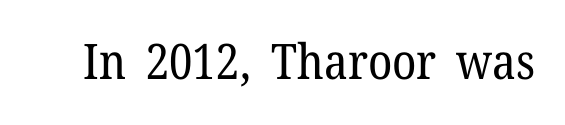
Q: Is the text bold? A: No.
Q: Is the text italic (slanted)? A: No, it is upright.
Q: Is the typeface a serif or a sans-serif typeface? A: Serif.
Q: Is the text underlined? A: No.
Q: Is the spacing between letters normal or unusually wide? A: Normal.
Q: Width (condensed, normal, or wide)? A: Normal.
Q: Stroke contrast? A: Low.
Q: x-height? A: Medium.
Q: Monospaced? A: No.
